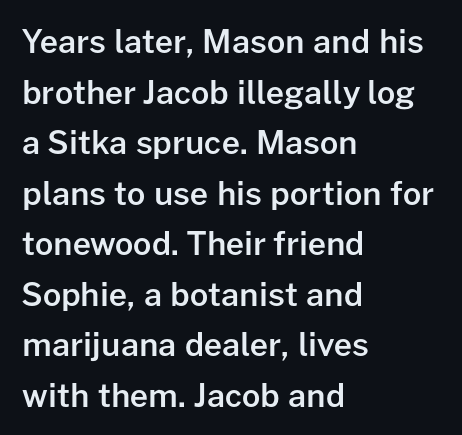
{"serif": "no", "italic": "no", "bold": "semi", "weight": "semibold", "width": "normal", "stroke_contrast": "low", "x_height": "medium", "monospaced": "no", "underline": "no", "align": "left", "line_spacing": "normal", "line_spacing_ratio": 1.58, "letter_spacing": "normal", "letter_spacing_em": 0.0, "glyph_px": 32}
